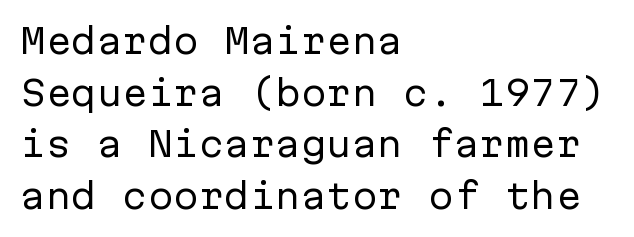
The image shows 34 px regular-weight sans-serif type, upright, monospaced; set left-aligned, normal line spacing (1.52x), normal letter spacing, not underlined; low stroke contrast and a medium x-height.
